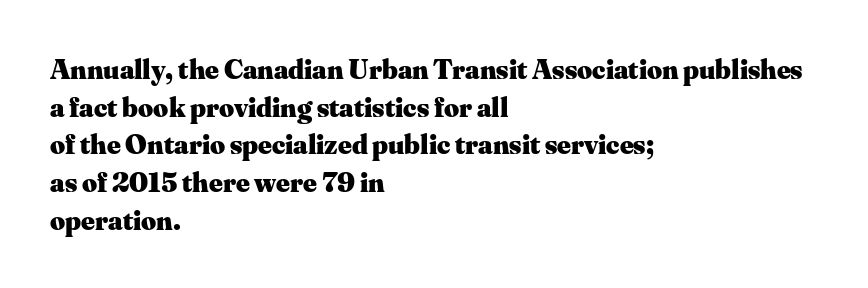
The image shows 29 px heavy serif type, upright; set left-aligned, normal line spacing (1.3x), normal letter spacing, not underlined; medium stroke contrast and a small x-height.
